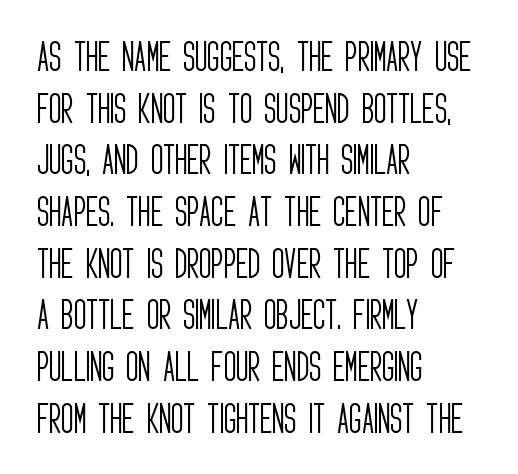
Q: Is the text bold? A: No.
Q: Is the text italic (slanted)? A: No, it is upright.
Q: Is the typeface a serif or a sans-serif typeface? A: Sans-serif.
Q: Is the text underlined? A: No.
Q: How is the paragraph aligned? A: Left-aligned.
Q: Is the spacing between letters normal or unusually wide? A: Normal.
Q: Is the spacing between lines tight, normal or loose? A: Normal.
Q: Width (condensed, normal, or wide)? A: Condensed.
Q: Stroke contrast? A: Low.
Q: x-height? A: Large.
Q: Monospaced? A: No.
